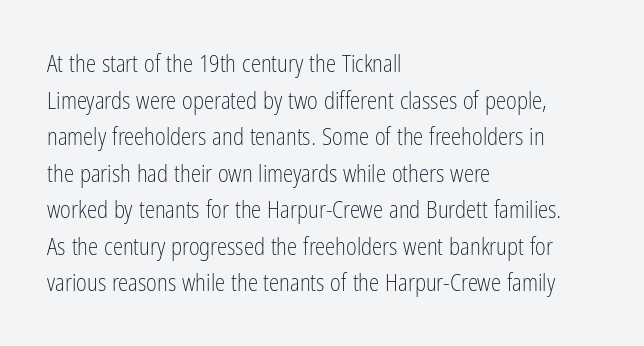
The image shows 23 px text type, upright; set left-aligned, normal line spacing (1.59x), normal letter spacing, not underlined.
